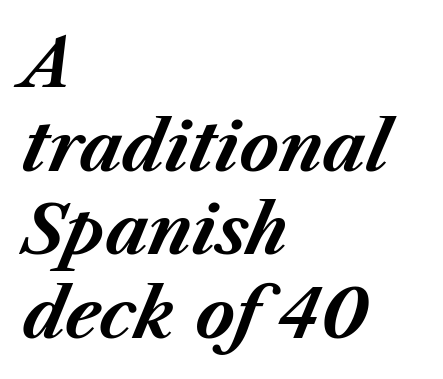
The image shows 67 px bold type, italic (leaning right); set left-aligned, normal line spacing (1.25x), normal letter spacing, not underlined; medium stroke contrast and a medium x-height.
